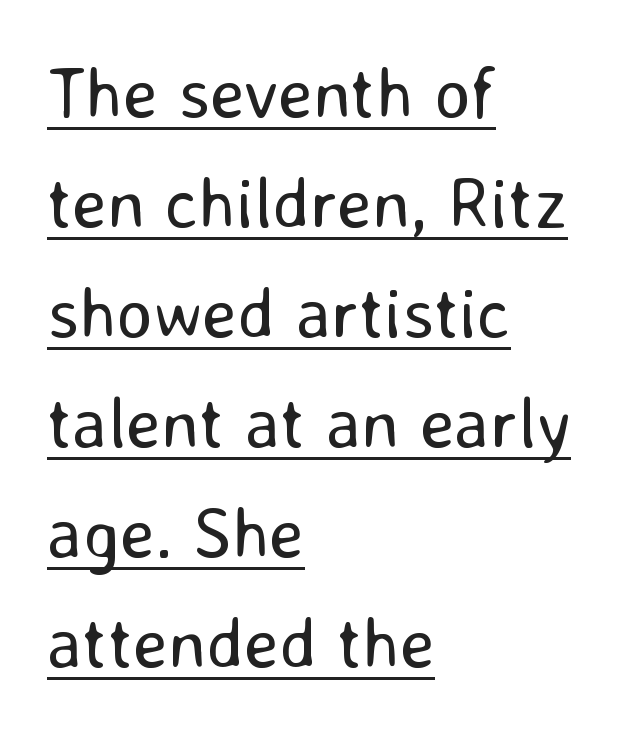
Q: Is the text bold? A: No.
Q: Is the text italic (slanted)? A: No, it is upright.
Q: Is the typeface a serif or a sans-serif typeface? A: Sans-serif.
Q: Is the text underlined? A: Yes.
Q: How is the paragraph aligned? A: Left-aligned.
Q: Is the spacing between letters normal or unusually wide? A: Normal.
Q: Is the spacing between lines tight, normal or loose? A: Normal.
Q: Width (condensed, normal, or wide)? A: Normal.
Q: Stroke contrast? A: Low.
Q: x-height? A: Medium.
Q: Monospaced? A: No.
